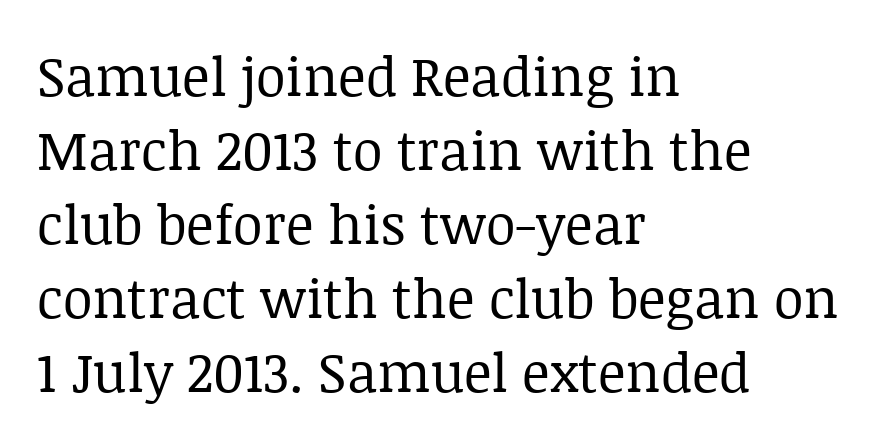
{"serif": "yes", "italic": "no", "bold": "no", "weight": "regular", "width": "normal", "stroke_contrast": "low", "x_height": "large", "monospaced": "no", "underline": "no", "align": "left", "line_spacing": "normal", "line_spacing_ratio": 1.37, "letter_spacing": "normal", "letter_spacing_em": 0.0, "glyph_px": 54}
